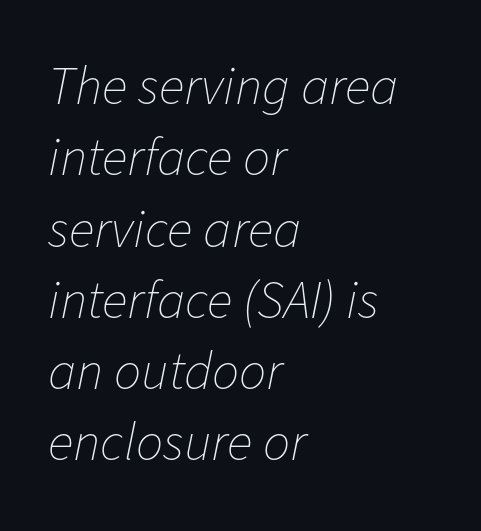
Caption: face not bold, strokes unweighted. The setting favours the left margin, as ordinary paragraphs usually do. The type is set solid horizontally, with unmodified tracking. Honestly, there is no underline to notice here at all. The space between consecutive lines is moderate. Proportional: the letters do not fall into vertical columns.
